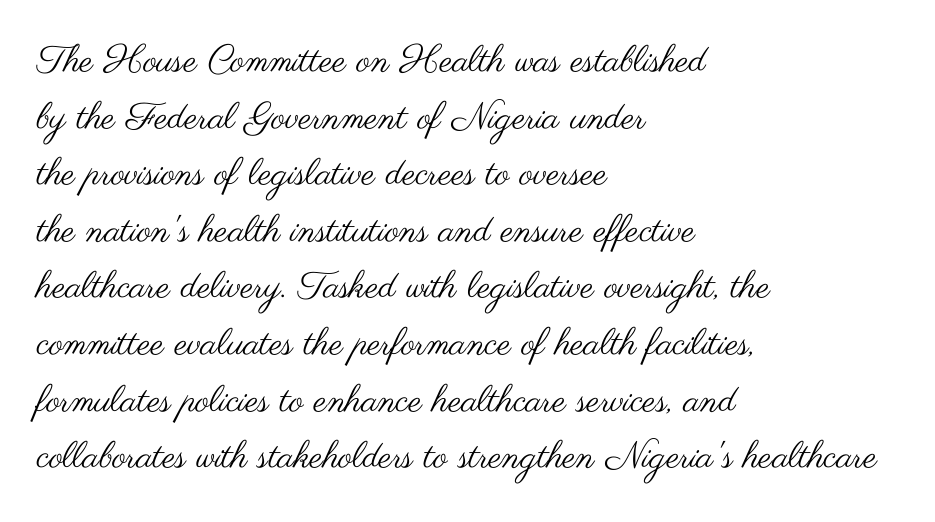
{"serif": "no", "bold": "no", "weight": "regular", "width": "wide", "stroke_contrast": "medium", "x_height": "small", "monospaced": "no", "underline": "no", "align": "left", "line_spacing": "normal", "line_spacing_ratio": 1.53, "letter_spacing": "normal", "letter_spacing_em": 0.0, "glyph_px": 37}
